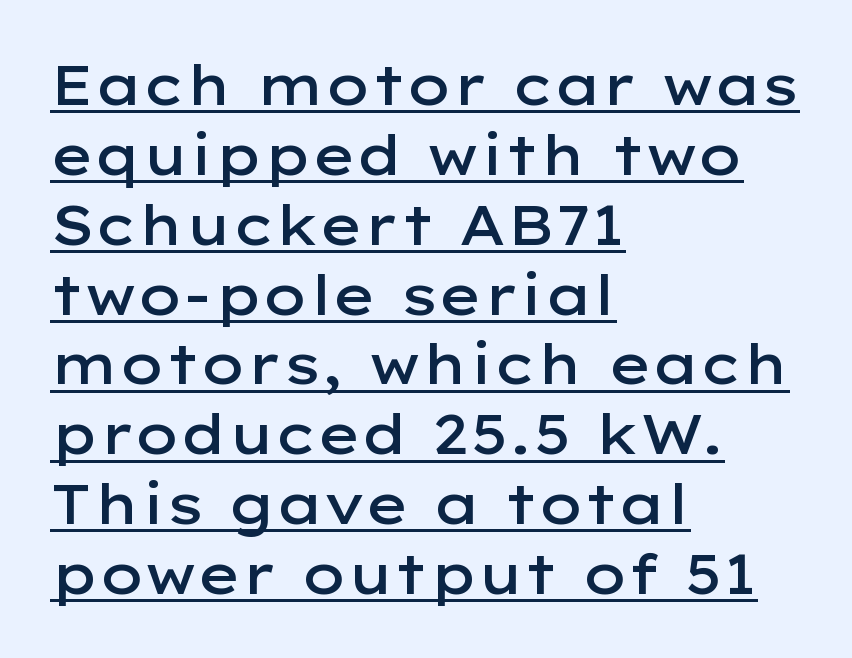
The image shows 55 px semibold, wide sans-serif type, upright; set left-aligned, normal line spacing (1.27x), normal letter spacing, underlined; low stroke contrast and a medium x-height.
